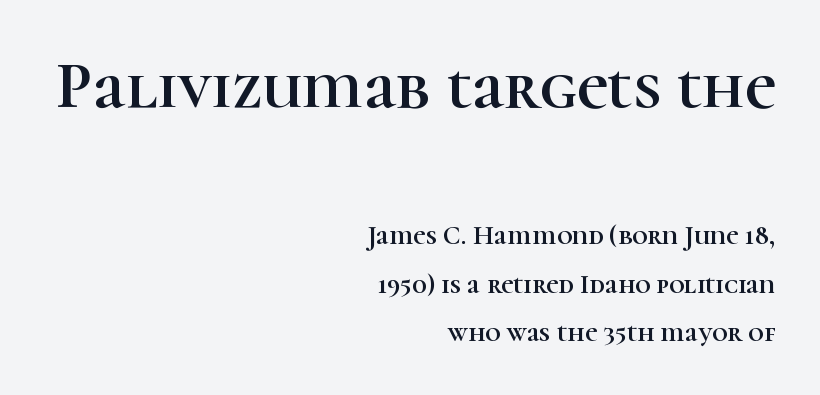
Q: Is the text italic (slanted)? A: No, it is upright.
Q: Is the typeface a serif or a sans-serif typeface? A: Serif.
Q: Is the text underlined? A: No.
Q: How is the paragraph aligned? A: Right-aligned.
Q: Is the spacing between letters normal or unusually wide? A: Normal.
Q: Which block of text is set in a larger size, the first (top) or the second (bottom)? A: The first (top) one.
Q: Width (condensed, normal, or wide)? A: Normal.
Q: Stroke contrast? A: High.
Q: x-height? A: Medium.
Q: Monospaced? A: No.
